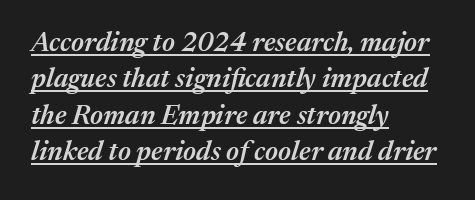
{"italic": "yes", "lean": "right", "slant_degrees": 17, "bold": "semi", "underline": "yes", "align": "left", "line_spacing": "normal", "line_spacing_ratio": 1.35, "letter_spacing": "normal", "letter_spacing_em": 0.0, "glyph_px": 27}
